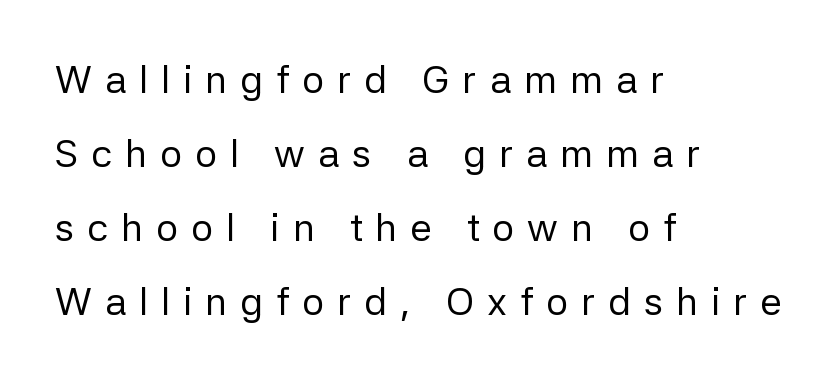
{"serif": "no", "italic": "no", "bold": "no", "weight": "regular", "width": "normal", "stroke_contrast": "low", "x_height": "medium", "monospaced": "no", "underline": "no", "align": "left", "line_spacing": "loose", "line_spacing_ratio": 1.9, "letter_spacing": "wide", "letter_spacing_em": 0.33, "glyph_px": 39}
